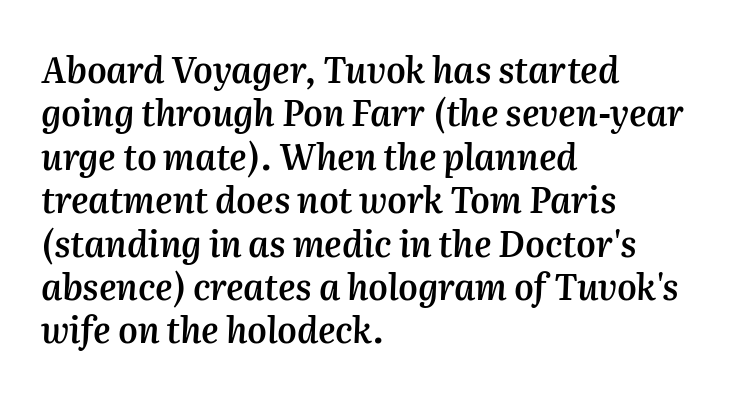
The image shows 35 px semibold type, italic (leaning right); set left-aligned, line spacing 1.24x, normal letter spacing, not underlined; medium stroke contrast and a medium x-height.
